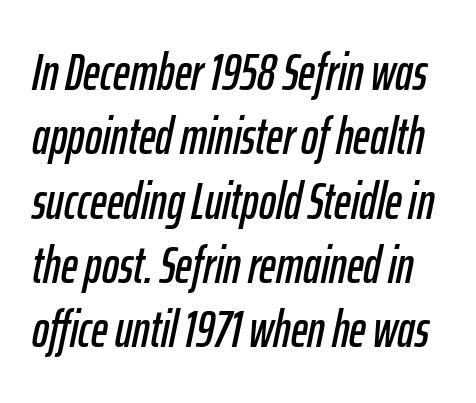
Words appear dense and cohesive because spacing is normal. Descenders hang freely into open space. Summary of vertical rhythm: regular, with standard interline spacing. Posture: slanted. This sample has the flowing, uneven cadence of proportional lettering.
